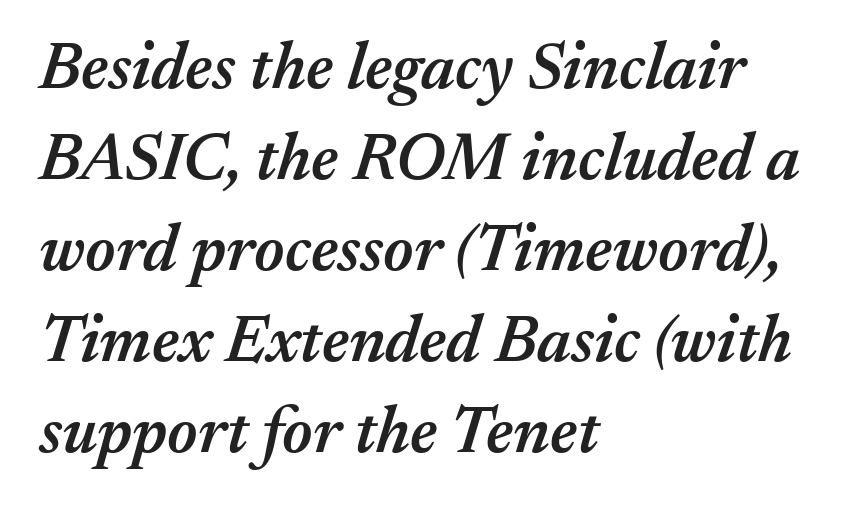
{"italic": "yes", "lean": "right", "slant_degrees": 17, "bold": "semi", "weight": "semibold", "width": "normal", "stroke_contrast": "medium", "x_height": "medium", "monospaced": "no", "underline": "no", "align": "left", "line_spacing": "normal", "line_spacing_ratio": 1.38, "letter_spacing": "normal", "letter_spacing_em": 0.0, "glyph_px": 66}
